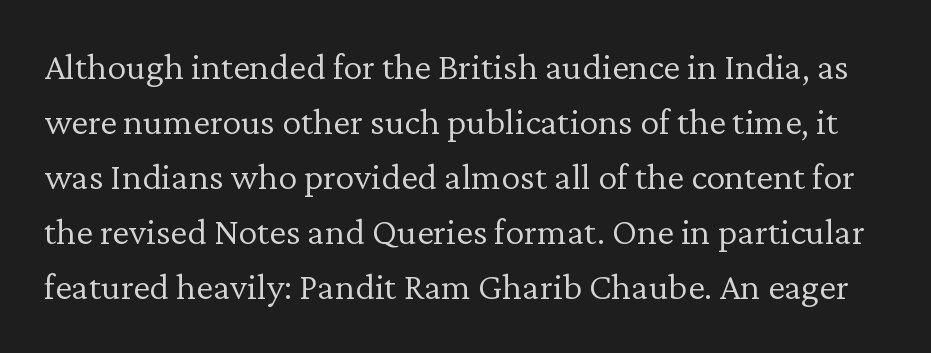
The image shows 38 px light serif type, upright; set normal line spacing (1.45x), normal letter spacing, not underlined; low stroke contrast and a medium x-height.
